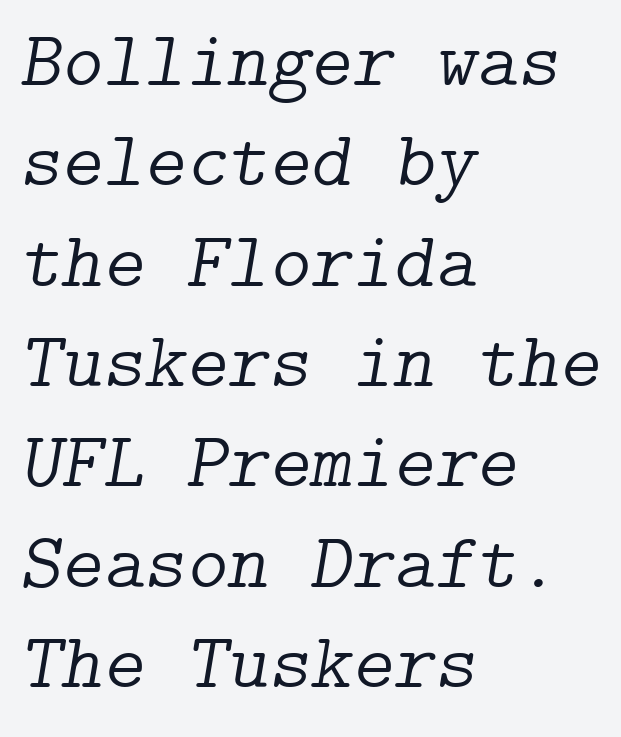
The image shows 79 px light serif type, italic (leaning right); set left-aligned, normal line spacing (1.27x), normal letter spacing, not underlined; low stroke contrast and a medium x-height.
